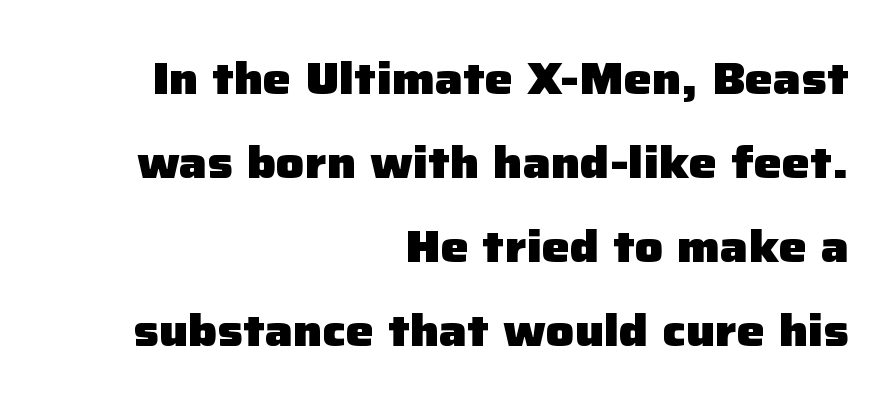
The image shows 44 px heavy sans-serif type, upright; set right-aligned, loose line spacing (1.91x), normal letter spacing, not underlined; low stroke contrast and a medium x-height.
